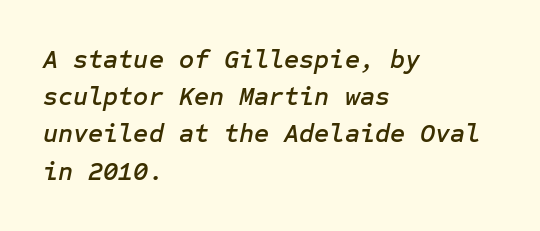
Q: Is the text italic (slanted)? A: Yes, it leans right by about 12 degrees.
Q: Is the text underlined? A: No.
Q: How is the paragraph aligned? A: Left-aligned.
Q: Is the spacing between letters normal or unusually wide? A: Normal.
Q: Is the spacing between lines tight, normal or loose? A: Normal.
